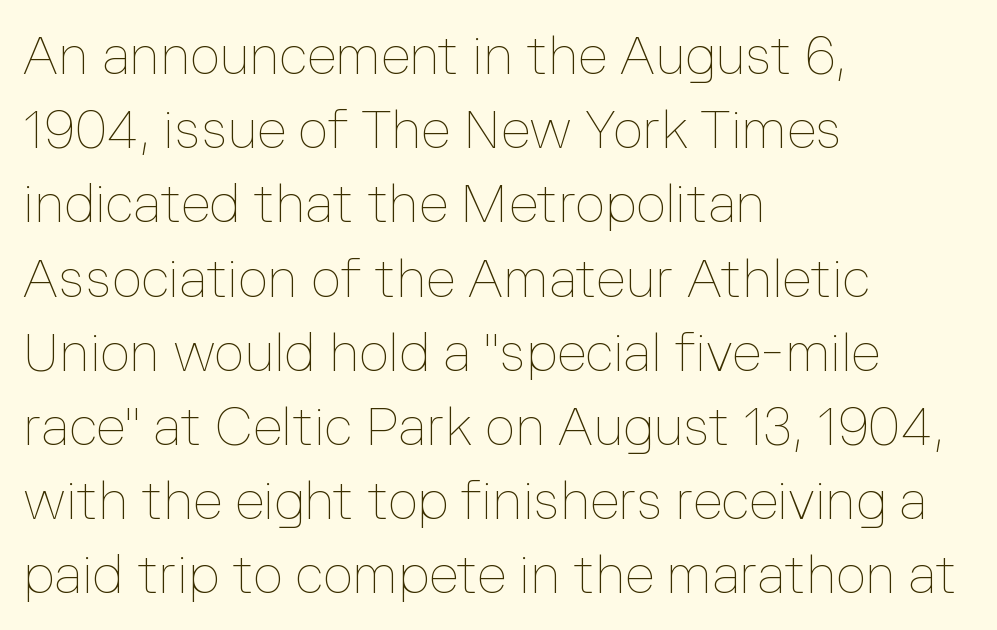
{"italic": "no", "bold": "no", "weight": "thin", "width": "normal", "stroke_contrast": "low", "x_height": "medium", "monospaced": "no", "underline": "no", "align": "left", "line_spacing": "normal", "line_spacing_ratio": 1.4, "letter_spacing": "normal", "letter_spacing_em": 0.0, "glyph_px": 53}
